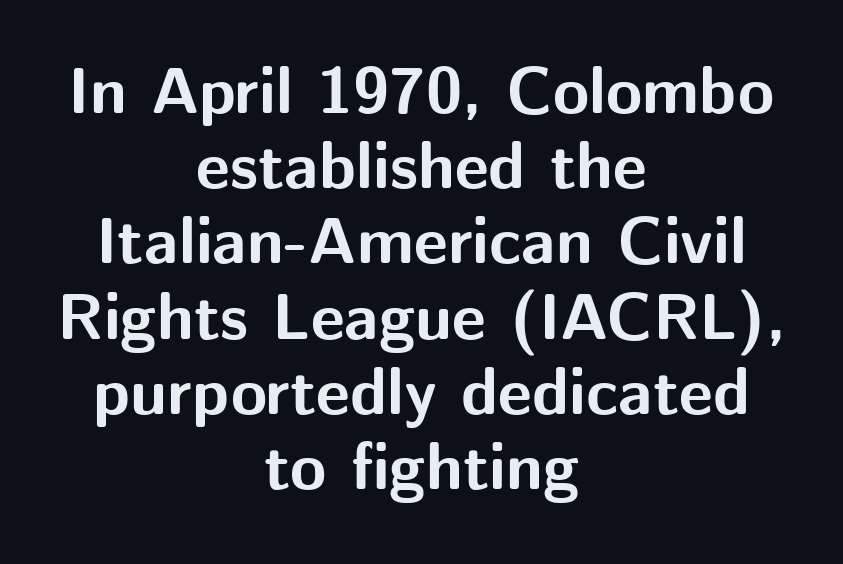
Q: Is the text bold? A: Yes.
Q: Is the text italic (slanted)? A: No, it is upright.
Q: Is the typeface a serif or a sans-serif typeface? A: Sans-serif.
Q: Is the text underlined? A: No.
Q: How is the paragraph aligned? A: Centered.
Q: Is the spacing between letters normal or unusually wide? A: Normal.
Q: Is the spacing between lines tight, normal or loose? A: Tight.
Q: Width (condensed, normal, or wide)? A: Normal.
Q: Stroke contrast? A: Medium.
Q: x-height? A: Medium.
Q: Monospaced? A: No.
